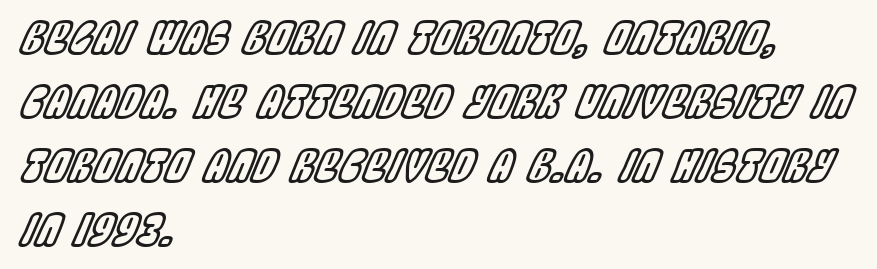
The image shows 43 px condensed type, italic (leaning right); set left-aligned, normal line spacing (1.49x), normal letter spacing, not underlined; a large x-height.
